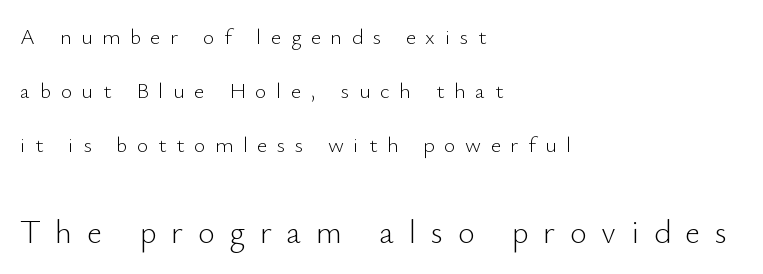
This sample has the flowing, uneven cadence of proportional lettering. Compared with a typical body face, this is equally light or lighter still. Inter-character spacing is expanded well beyond the font's built-in metrics. Caption: upper text group reduced, lower text group enlarged. This sample is left-justified, so line endings fall wherever the words run out.
